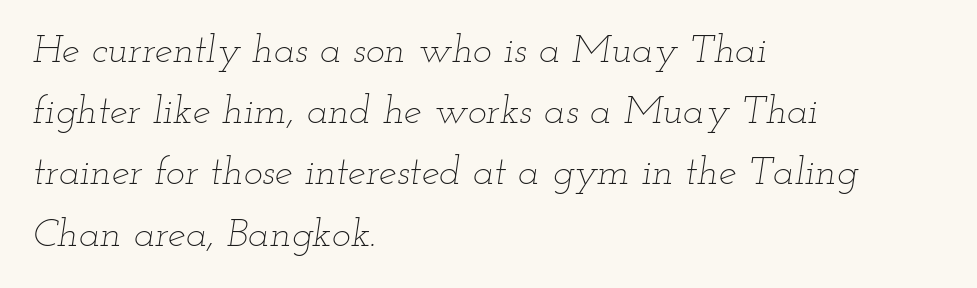
There's an unmistakable incline to the writing here. Any mark beneath the type? The region is blank. Does the copy run flush right? No — it runs flush left. In terms of letterspacing, this is plain default setting.
